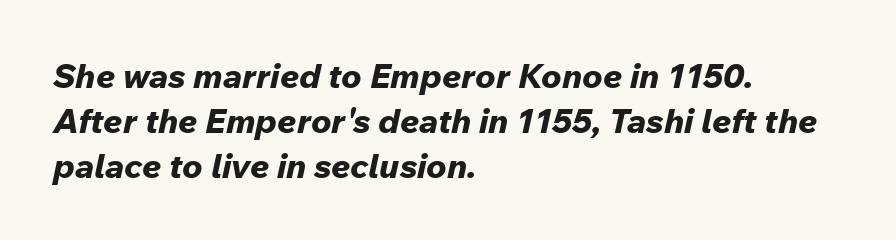
One-word summary of the alignment: left. Would a proofreader flag this as italicized? Yes. Characters follow at the spacing the type designer built in. Spacing verdict: proportional, widths tailored to each character.
